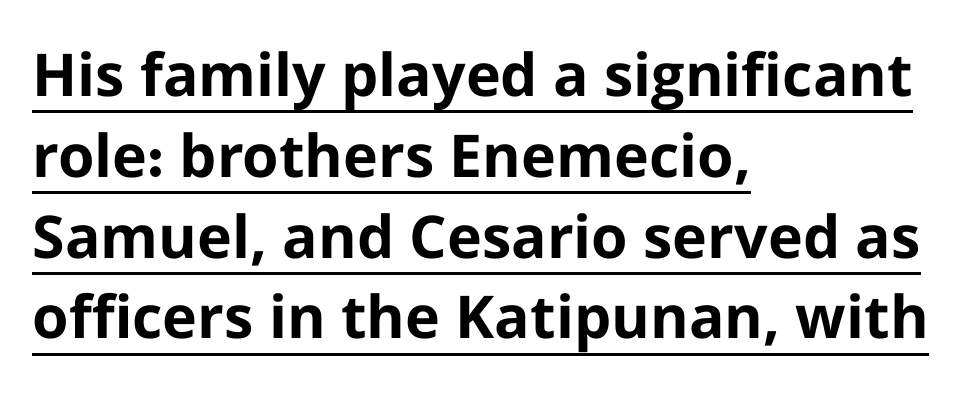
Q: Is the text bold? A: Yes.
Q: Is the text italic (slanted)? A: No, it is upright.
Q: Is the typeface a serif or a sans-serif typeface? A: Sans-serif.
Q: Is the text underlined? A: Yes.
Q: How is the paragraph aligned? A: Left-aligned.
Q: Is the spacing between letters normal or unusually wide? A: Normal.
Q: Is the spacing between lines tight, normal or loose? A: Normal.
Q: Width (condensed, normal, or wide)? A: Normal.
Q: Stroke contrast? A: Low.
Q: x-height? A: Medium.
Q: Monospaced? A: No.
